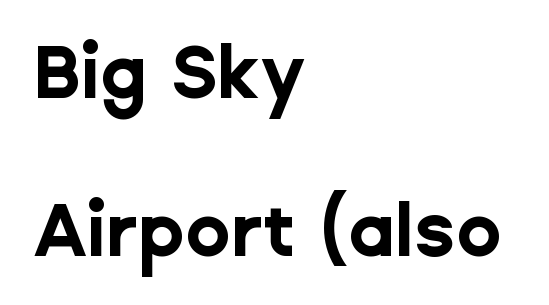
Q: Is the text bold? A: Yes.
Q: Is the text italic (slanted)? A: No, it is upright.
Q: Is the typeface a serif or a sans-serif typeface? A: Sans-serif.
Q: Is the text underlined? A: No.
Q: How is the paragraph aligned? A: Left-aligned.
Q: Is the spacing between letters normal or unusually wide? A: Normal.
Q: Is the spacing between lines tight, normal or loose? A: Loose.
Q: Width (condensed, normal, or wide)? A: Normal.
Q: Stroke contrast? A: Low.
Q: x-height? A: Medium.
Q: Monospaced? A: No.
